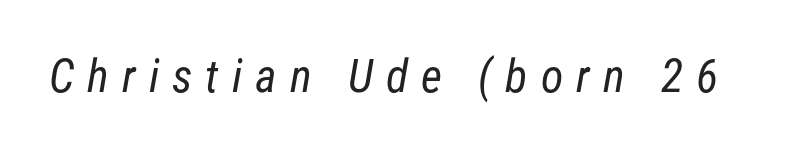
{"serif": "no", "bold": "no", "weight": "regular", "width": "condensed", "stroke_contrast": "low", "x_height": "medium", "monospaced": "no", "underline": "no", "letter_spacing": "wide", "letter_spacing_em": 0.28, "glyph_px": 46}
